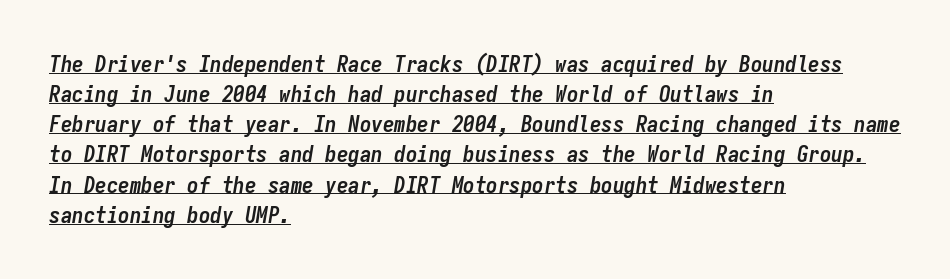
The image shows 23 px bold type, italic (leaning right); set left-aligned, normal line spacing (1.31x), normal letter spacing, underlined.
